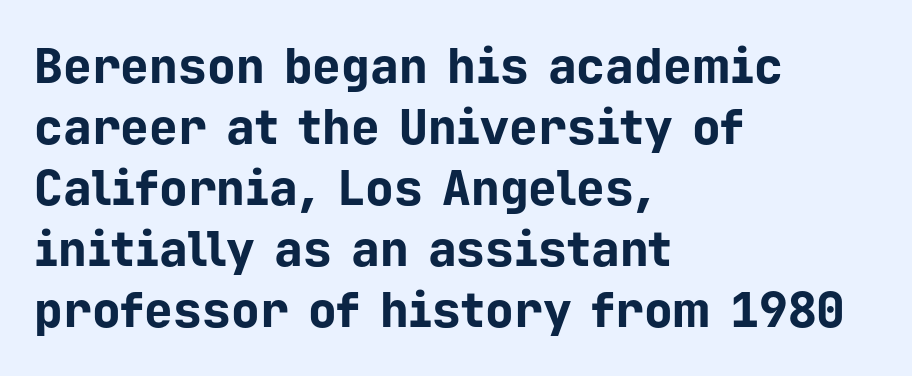
Q: Is the text bold? A: Yes.
Q: Is the text italic (slanted)? A: No, it is upright.
Q: Is the typeface a serif or a sans-serif typeface? A: Sans-serif.
Q: Is the text underlined? A: No.
Q: How is the paragraph aligned? A: Left-aligned.
Q: Is the spacing between letters normal or unusually wide? A: Normal.
Q: Is the spacing between lines tight, normal or loose? A: Normal.
Q: Width (condensed, normal, or wide)? A: Normal.
Q: Stroke contrast? A: Low.
Q: x-height? A: Medium.
Q: Monospaced? A: Yes.
